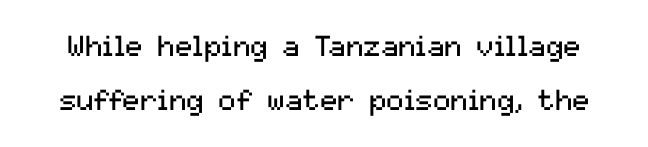
{"serif": "no", "italic": "no", "bold": "no", "weight": "regular", "width": "normal", "stroke_contrast": "medium", "x_height": "medium", "monospaced": "no", "underline": "no", "line_spacing_ratio": 1.87, "letter_spacing": "normal", "letter_spacing_em": 0.0, "glyph_px": 29}
